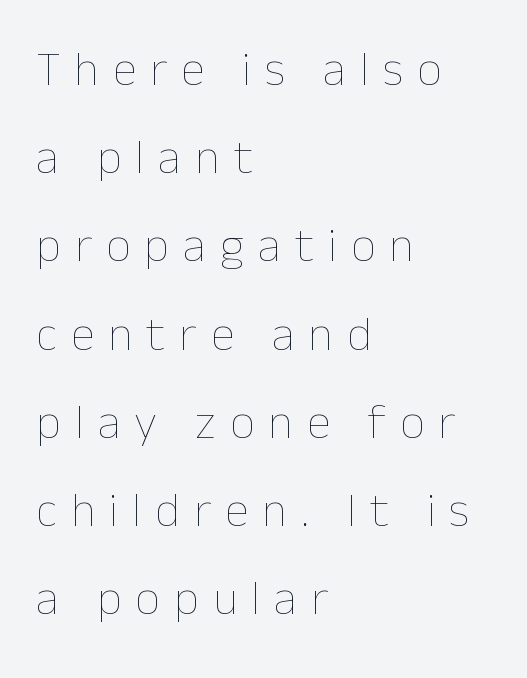
Which margin do the lines hug? The left one — the right edge is uneven. The rendering uses natural spacing where letterforms have individual widths. This reads as an unemphasized weight, regular at the heaviest. Descenders hang freely into open space.
